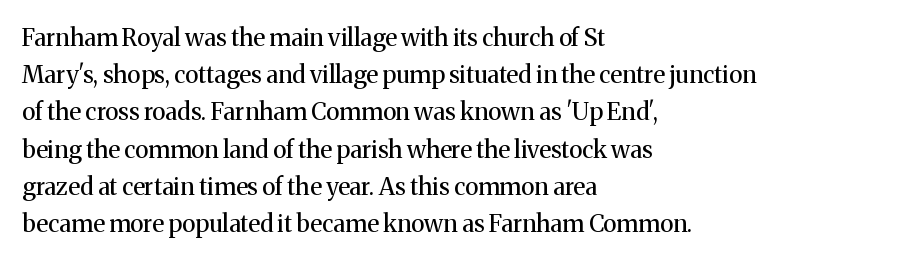
{"italic": "no", "bold": "no", "underline": "no", "align": "left", "line_spacing": "normal", "line_spacing_ratio": 1.55, "letter_spacing": "normal", "letter_spacing_em": 0.0, "glyph_px": 24}
